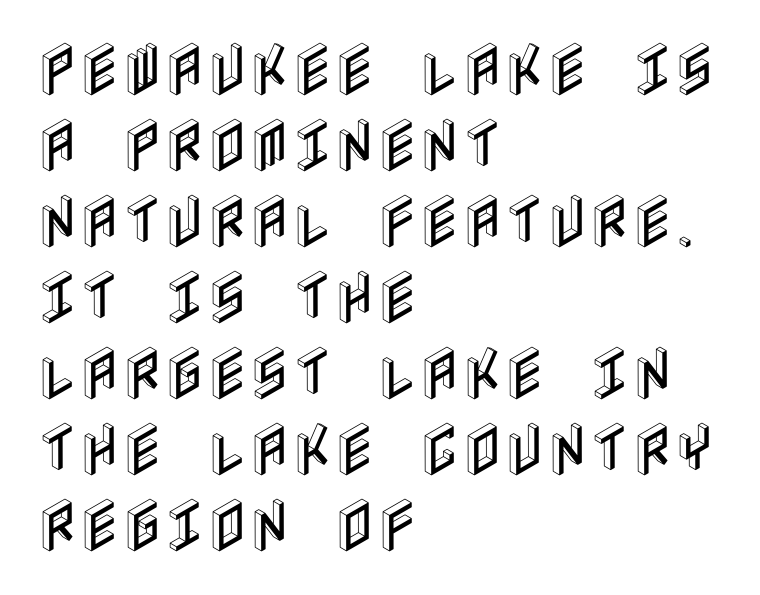
The designer left line spacing at the default. Where is the straight margin? On the left. Unlike italic type, these characters show no tilt at all. Nobody touched the tracking dial on this one. Rule under the text: the space is simply empty.
